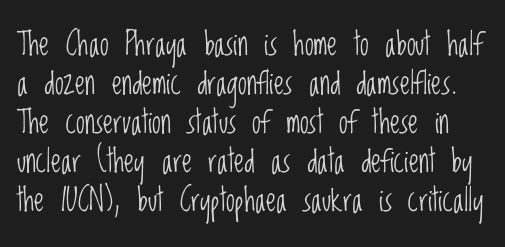
Q: Is the text bold? A: No.
Q: Is the text italic (slanted)? A: No, it is upright.
Q: Is the typeface a serif or a sans-serif typeface? A: Sans-serif.
Q: Is the text underlined? A: No.
Q: Is the spacing between letters normal or unusually wide? A: Normal.
Q: Width (condensed, normal, or wide)? A: Condensed.
Q: Stroke contrast? A: Low.
Q: x-height? A: Large.
Q: Monospaced? A: No.
